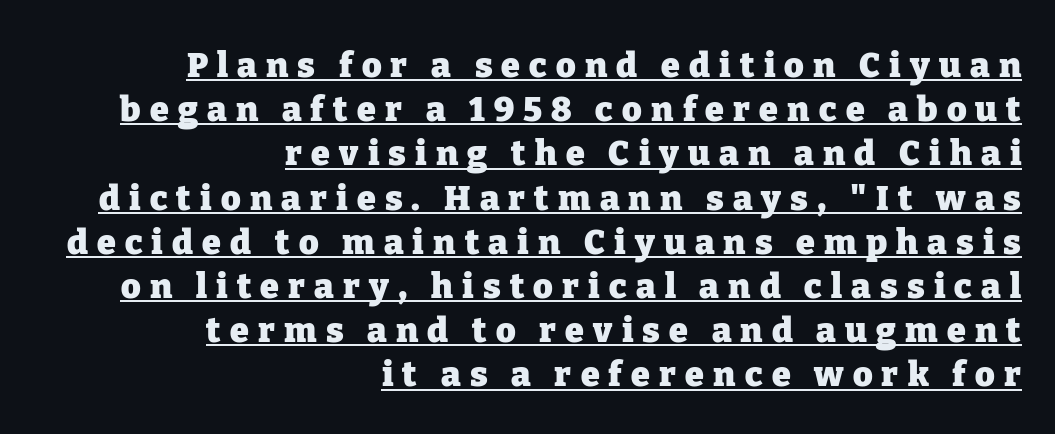
{"serif": "yes", "italic": "no", "bold": "yes", "weight": "heavy", "width": "normal", "stroke_contrast": "low", "x_height": "medium", "monospaced": "no", "underline": "yes", "align": "right", "line_spacing": "normal", "line_spacing_ratio": 1.3, "letter_spacing": "wide", "letter_spacing_em": 0.27, "glyph_px": 34}
